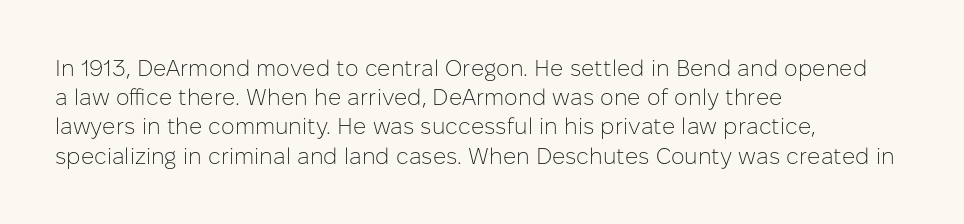
{"italic": "no", "bold": "no", "underline": "no", "align": "left", "line_spacing": "normal", "line_spacing_ratio": 1.27, "letter_spacing": "normal", "letter_spacing_em": 0.0, "glyph_px": 23}
